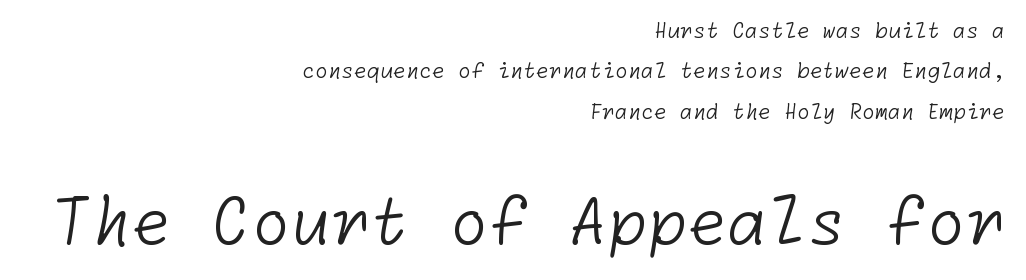
Q: Is the text bold? A: No.
Q: Is the typeface a serif or a sans-serif typeface? A: Sans-serif.
Q: Is the text underlined? A: No.
Q: How is the paragraph aligned? A: Right-aligned.
Q: Is the spacing between letters normal or unusually wide? A: Normal.
Q: Is the spacing between lines tight, normal or loose? A: Loose.
Q: Which block of text is set in a larger size, the first (top) or the second (bottom)? A: The second (bottom) one.
Q: Width (condensed, normal, or wide)? A: Normal.
Q: Stroke contrast? A: Low.
Q: x-height? A: Medium.
